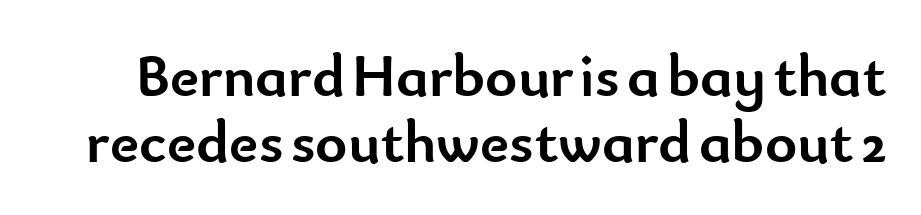
Q: Is the text bold? A: Yes.
Q: Is the text italic (slanted)? A: No, it is upright.
Q: Is the typeface a serif or a sans-serif typeface? A: Sans-serif.
Q: Is the text underlined? A: No.
Q: Is the spacing between letters normal or unusually wide? A: Normal.
Q: Is the spacing between lines tight, normal or loose? A: Tight.
Q: Width (condensed, normal, or wide)? A: Normal.
Q: Stroke contrast? A: Low.
Q: x-height? A: Small.
Q: Monospaced? A: No.
